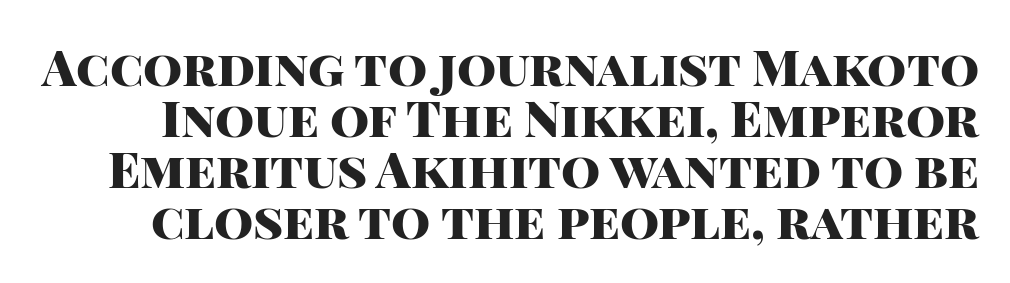
{"serif": "no", "italic": "no", "bold": "yes", "weight": "heavy", "width": "normal", "stroke_contrast": "high", "x_height": "large", "monospaced": "no", "underline": "no", "line_spacing": "tight", "line_spacing_ratio": 1.02, "letter_spacing": "normal", "letter_spacing_em": 0.0, "glyph_px": 50}
